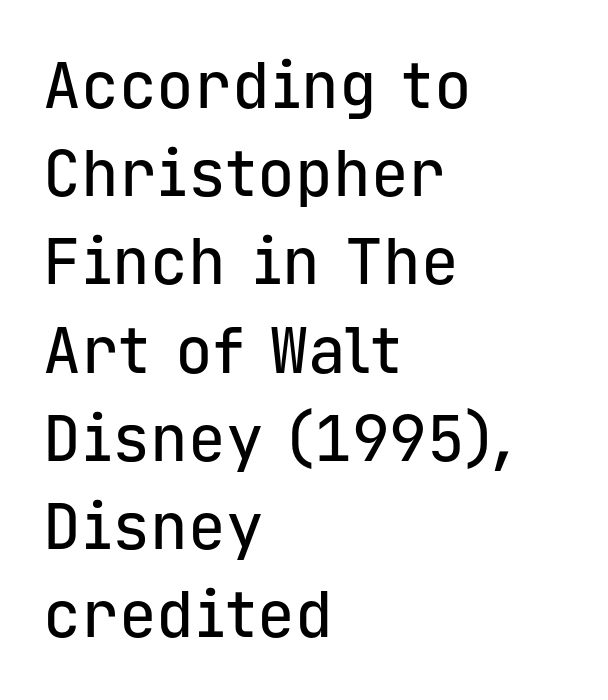
Q: Is the text italic (slanted)? A: No, it is upright.
Q: Is the typeface a serif or a sans-serif typeface? A: Sans-serif.
Q: Is the text underlined? A: No.
Q: How is the paragraph aligned? A: Left-aligned.
Q: Is the spacing between letters normal or unusually wide? A: Normal.
Q: Is the spacing between lines tight, normal or loose? A: Normal.
Q: Width (condensed, normal, or wide)? A: Normal.
Q: Stroke contrast? A: Low.
Q: x-height? A: Medium.
Q: Monospaced? A: Yes.
